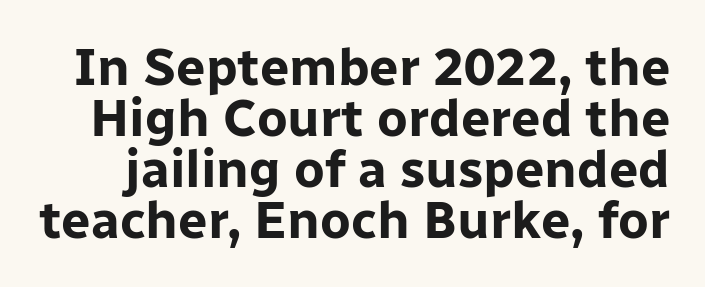
Q: Is the text bold? A: Yes.
Q: Is the text italic (slanted)? A: No, it is upright.
Q: Is the typeface a serif or a sans-serif typeface? A: Sans-serif.
Q: Is the text underlined? A: No.
Q: Is the spacing between letters normal or unusually wide? A: Normal.
Q: Is the spacing between lines tight, normal or loose? A: Tight.
Q: Width (condensed, normal, or wide)? A: Normal.
Q: Stroke contrast? A: Low.
Q: x-height? A: Medium.
Q: Monospaced? A: No.
